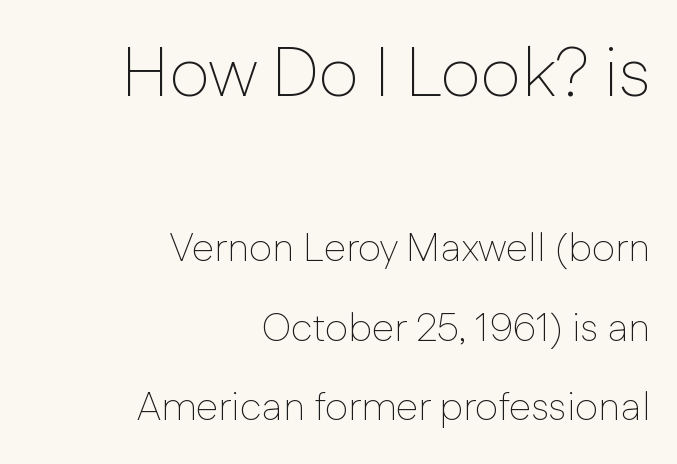
Q: Is the text bold? A: No.
Q: Is the text italic (slanted)? A: No, it is upright.
Q: Is the typeface a serif or a sans-serif typeface? A: Sans-serif.
Q: Is the text underlined? A: No.
Q: How is the paragraph aligned? A: Right-aligned.
Q: Is the spacing between letters normal or unusually wide? A: Normal.
Q: Is the spacing between lines tight, normal or loose? A: Loose.
Q: Which block of text is set in a larger size, the first (top) or the second (bottom)? A: The first (top) one.
Q: Width (condensed, normal, or wide)? A: Normal.
Q: Stroke contrast? A: Low.
Q: x-height? A: Medium.
Q: Monospaced? A: No.
